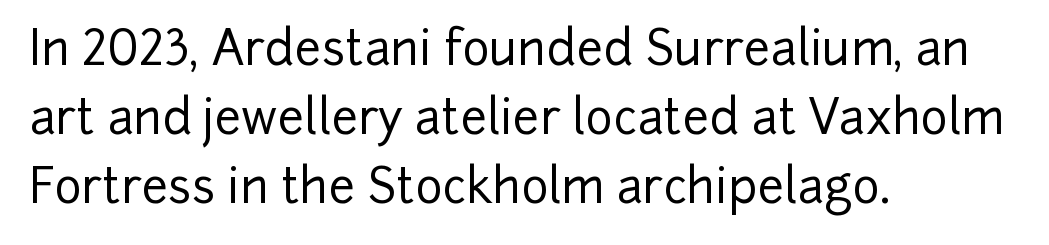
Q: Is the text italic (slanted)? A: No, it is upright.
Q: Is the typeface a serif or a sans-serif typeface? A: Sans-serif.
Q: Is the text underlined? A: No.
Q: How is the paragraph aligned? A: Left-aligned.
Q: Is the spacing between letters normal or unusually wide? A: Normal.
Q: Is the spacing between lines tight, normal or loose? A: Normal.
Q: Width (condensed, normal, or wide)? A: Normal.
Q: Stroke contrast? A: Low.
Q: x-height? A: Medium.
Q: Monospaced? A: No.
